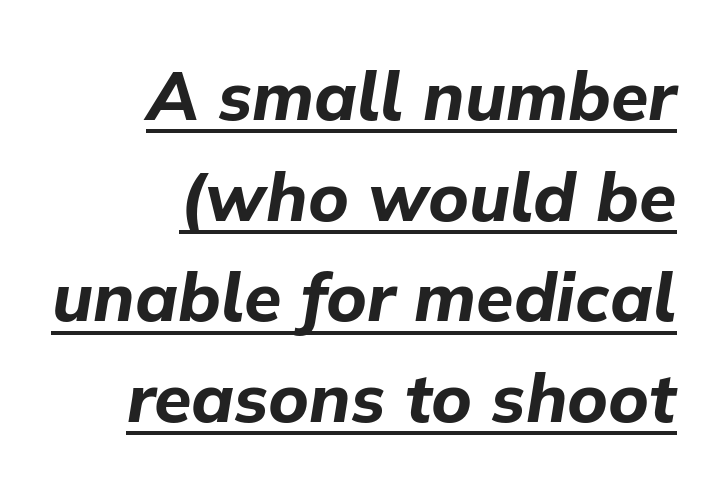
{"italic": "yes", "lean": "right", "slant_degrees": 9, "bold": "yes", "weight": "bold", "width": "normal", "stroke_contrast": "low", "x_height": "medium", "monospaced": "no", "underline": "yes", "align": "right", "line_spacing": "normal", "line_spacing_ratio": 1.48, "letter_spacing": "normal", "letter_spacing_em": 0.0, "glyph_px": 68}
